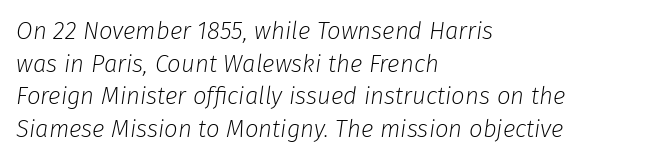
The image shows 24 px text type, italic (leaning right); set left-aligned, normal line spacing (1.36x), normal letter spacing, not underlined.
